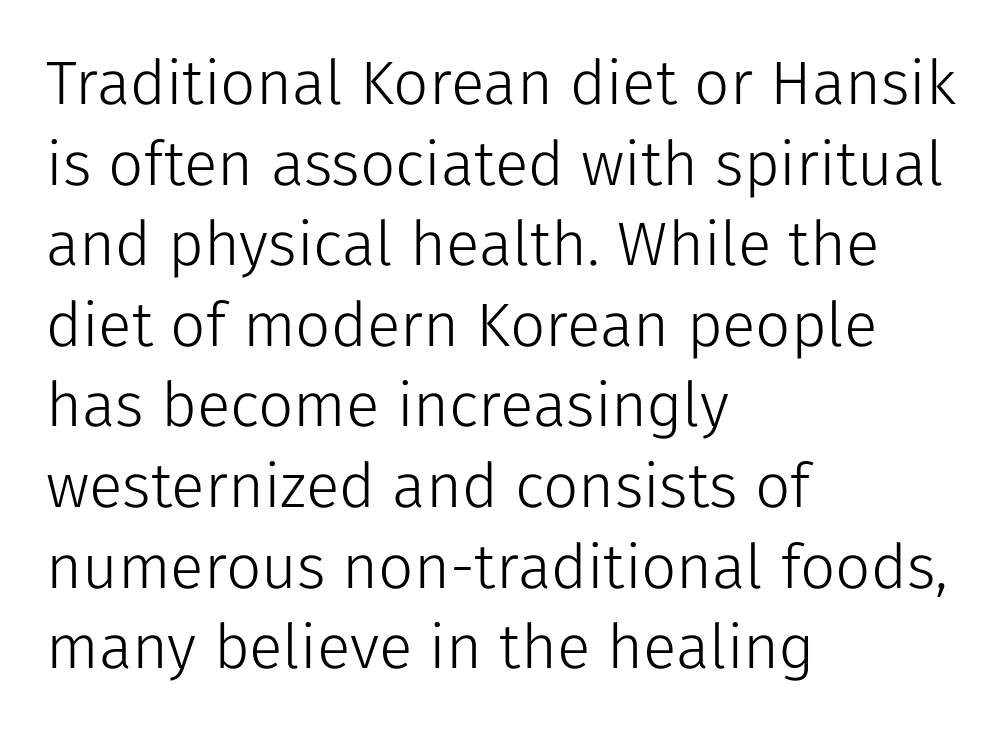
{"serif": "no", "italic": "no", "bold": "no", "weight": "light", "width": "normal", "stroke_contrast": "low", "x_height": "medium", "monospaced": "no", "underline": "no", "align": "left", "line_spacing": "normal", "line_spacing_ratio": 1.3, "letter_spacing": "normal", "letter_spacing_em": 0.0, "glyph_px": 62}
